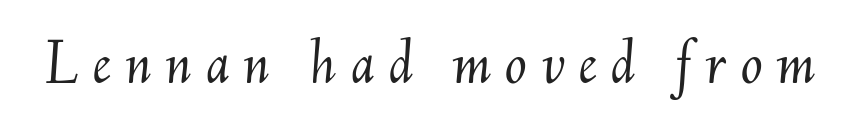
Q: Is the text bold? A: No.
Q: Is the text italic (slanted)? A: Yes, it leans right by about 6 degrees.
Q: Is the text underlined? A: No.
Q: Is the spacing between letters normal or unusually wide? A: Unusually wide.
Q: Width (condensed, normal, or wide)? A: Normal.
Q: Stroke contrast? A: Medium.
Q: x-height? A: Small.
Q: Monospaced? A: No.
